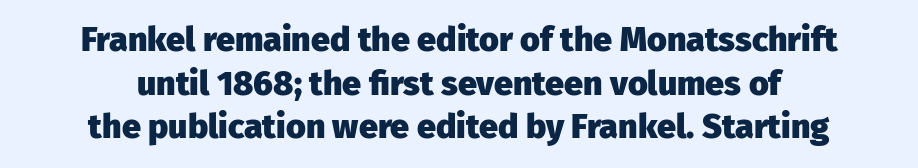
The image shows 34 px heavy sans-serif type, upright; set centered, normal line spacing (1.28x), normal letter spacing, not underlined; low stroke contrast and a medium x-height.
